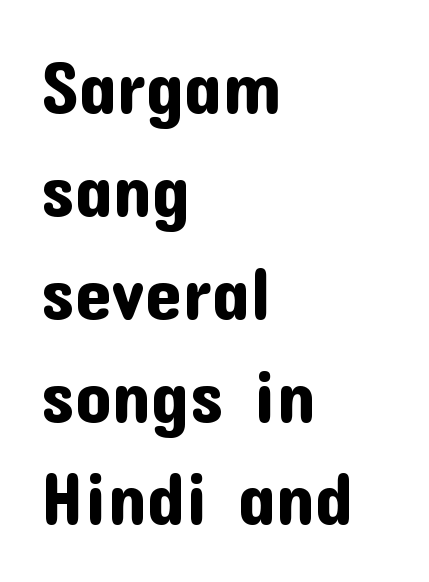
{"serif": "no", "italic": "no", "width": "normal", "stroke_contrast": "low", "x_height": "medium", "monospaced": "no", "underline": "no", "align": "left", "line_spacing": "normal", "line_spacing_ratio": 1.39, "letter_spacing": "normal", "letter_spacing_em": 0.0, "glyph_px": 74}
